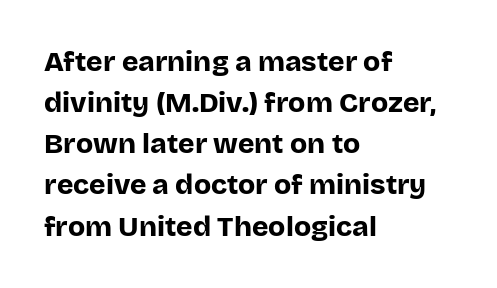
{"serif": "no", "italic": "no", "bold": "yes", "weight": "bold", "width": "normal", "stroke_contrast": "low", "x_height": "large", "monospaced": "no", "underline": "no", "align": "left", "line_spacing": "normal", "line_spacing_ratio": 1.47, "letter_spacing": "normal", "letter_spacing_em": 0.0, "glyph_px": 28}
